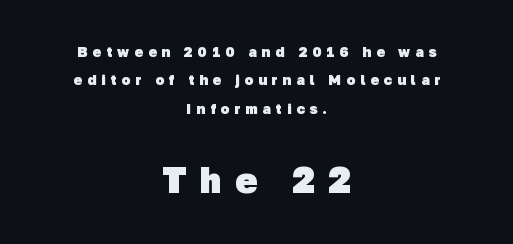
You could not count columns in this text — the font is proportionally spaced. A full-strength bold gives these letters their thick strokes. Note: no serifs on the glyphs. Spacing between characters has been opened up far beyond the box default.
